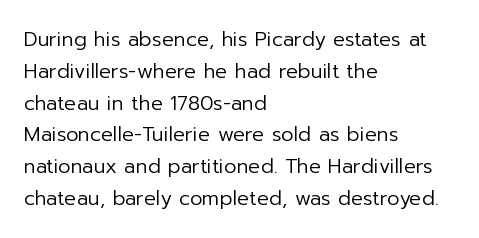
Q: Is the text bold? A: No.
Q: Is the text italic (slanted)? A: No, it is upright.
Q: Is the text underlined? A: No.
Q: How is the paragraph aligned? A: Left-aligned.
Q: Is the spacing between letters normal or unusually wide? A: Normal.
Q: Is the spacing between lines tight, normal or loose? A: Normal.
